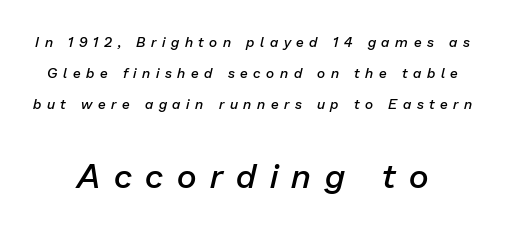
{"italic": "yes", "lean": "right", "slant_degrees": 13, "bold": "semi", "weight": "semibold", "width": "normal", "stroke_contrast": "low", "x_height": "medium", "monospaced": "no", "underline": "no", "line_spacing": "loose", "line_spacing_ratio": 2.23, "letter_spacing": "wide", "letter_spacing_em": 0.4, "larger_block": "second", "size_ratio": 2.43, "glyph_px": 34}
